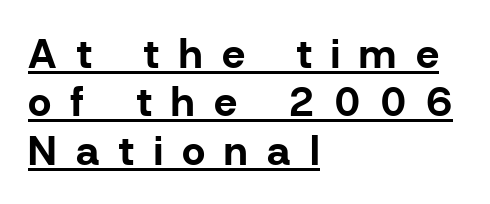
The image shows 41 px bold sans-serif type, upright; set left-aligned, line spacing 1.18x, unusually wide letter spacing (+0.47 em), underlined; low stroke contrast and a medium x-height.
